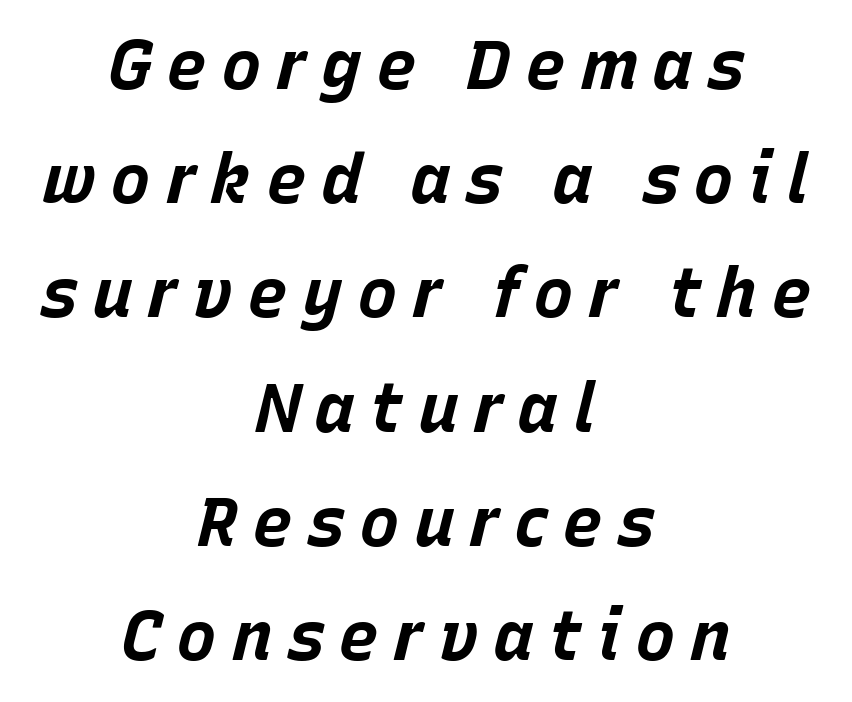
The glyphs look as if they've been sheared to an angle. Vertical spacing — default. Horizontally, the lines are justified to the midpoint only. Students, note that the glyphs here are deliberately spaced far apart.
